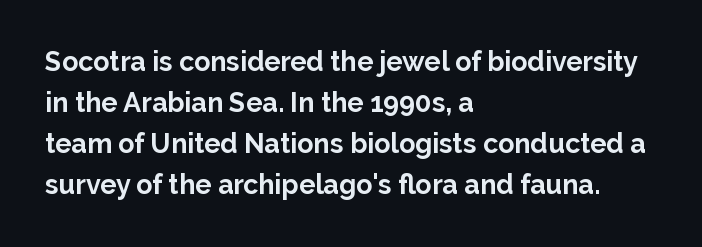
The image shows 27 px bold type, upright; set left-aligned, normal line spacing (1.52x), normal letter spacing, not underlined.
